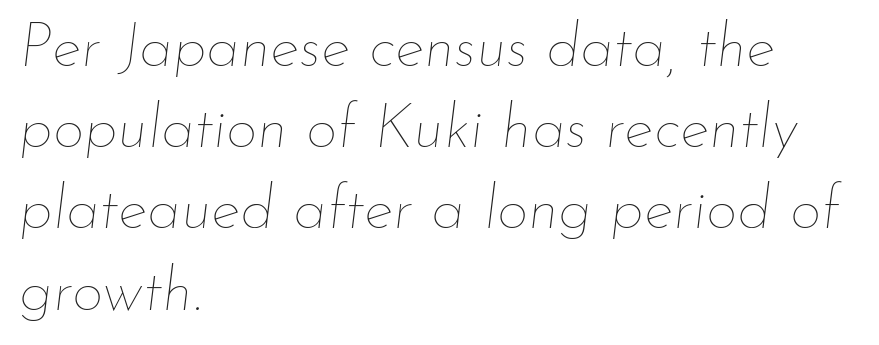
Every row of glyphs begins at an identical x-position on the left. Do the characters align in a grid? No, the font is proportional. Every character sits at an angle, as italics do. Type without underlining. Stroke mass is kept to a normal reading level or below. You could call the tracking neutral — neither tight nor loose.
